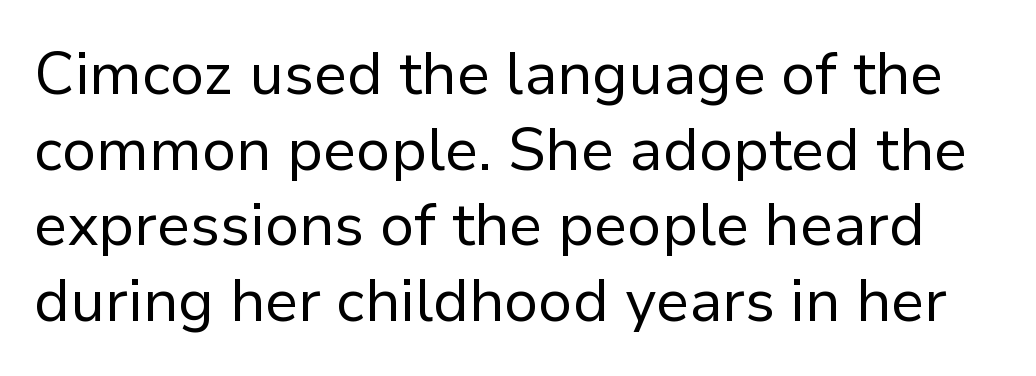
Q: Is the text bold? A: No.
Q: Is the text italic (slanted)? A: No, it is upright.
Q: Is the typeface a serif or a sans-serif typeface? A: Sans-serif.
Q: Is the text underlined? A: No.
Q: Is the spacing between letters normal or unusually wide? A: Normal.
Q: Is the spacing between lines tight, normal or loose? A: Normal.
Q: Width (condensed, normal, or wide)? A: Normal.
Q: Stroke contrast? A: Low.
Q: x-height? A: Medium.
Q: Monospaced? A: No.
